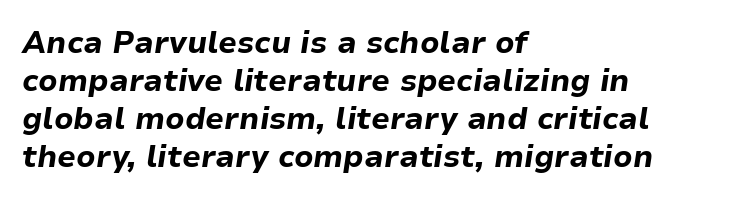
Compared with typical paragraphs, the rows here are spaced about the same. Which margin do the lines hug? The left one — the right edge is uneven. The string is rendered with underlining switched off. The passage shown leans; its letterforms are oblique. A dark, heavy texture on the line: the type is bold. The rendering keeps characters at their native spacing.
